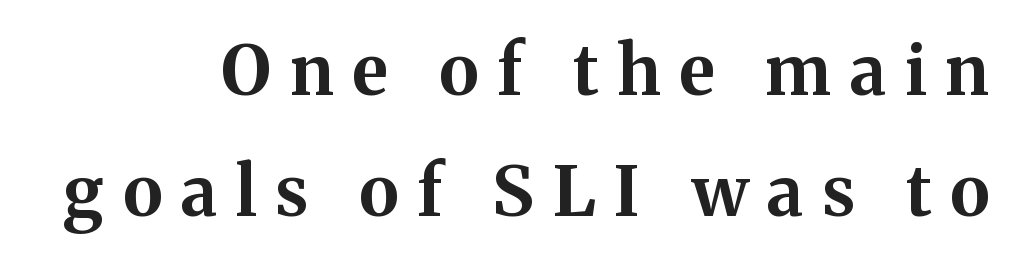
This rendering employs a face with finishing strokes, i.e., a serif. The font's upright variant was chosen for this text. The area under the type is left untouched. What weight is shown? A full bold with thick strokes. Horizontally, the lines are justified to the trailing edge only.
